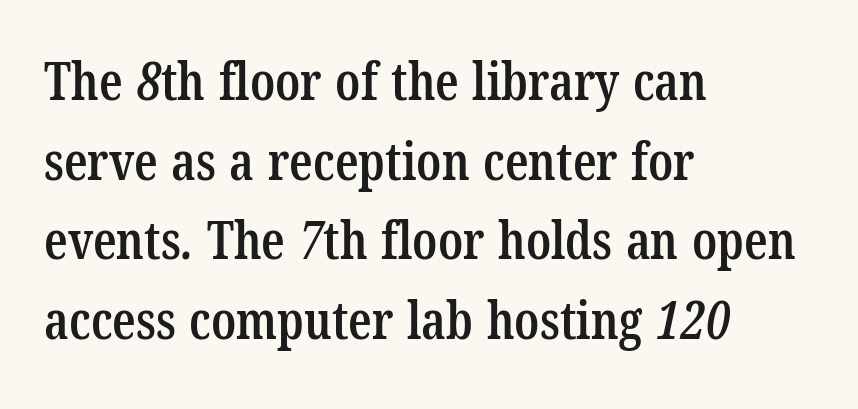
Notice how descenders clear the ascenders below comfortably — that's standard leading. Nobody drew a line under any word here. Short note: letters normally spaced. Regarding serifs, this sample has them.
